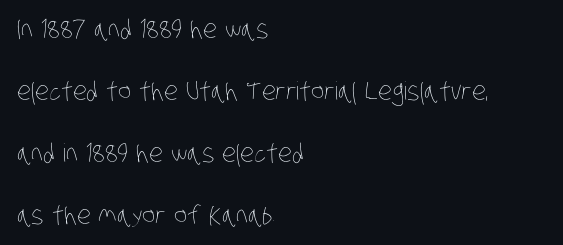
Q: Is the text bold? A: No.
Q: Is the text underlined? A: No.
Q: How is the paragraph aligned? A: Left-aligned.
Q: Is the spacing between letters normal or unusually wide? A: Normal.
Q: Is the spacing between lines tight, normal or loose? A: Loose.
